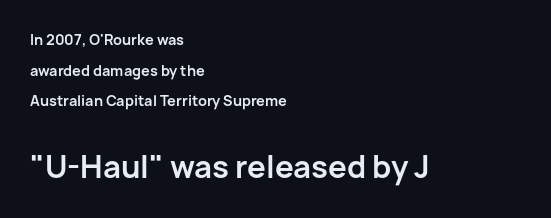
Spacing verdict: proportional, widths tailored to each character. The lines in this sample share a left origin and differ only in where they stop. Baseline-to-baseline distance is far greater than the letter height. Does the lettering tilt? It doesn't — this is upright. Students, this is bold: see how much ink each stroke carries. Which chunk is bigger? The second one — the bottom block dwarfs the top.
